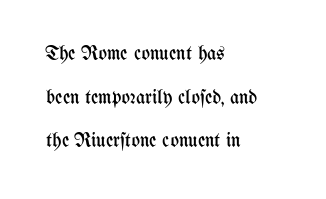
{"italic": "no", "bold": "no", "underline": "no", "align": "left", "line_spacing": "loose", "line_spacing_ratio": 2.18, "letter_spacing": "normal", "letter_spacing_em": 0.0, "glyph_px": 20}
